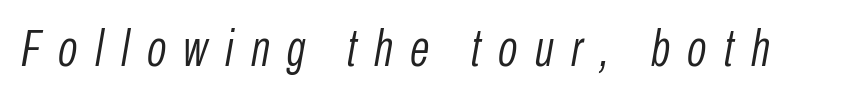
Do the characters align in a grid? No, the font is proportional. Unmarked baselines from the first word to the last. These lines have a slow, spaced-out rhythm from letter to letter. No chunkiness to these letters — they're not bold. The text carries the slant typical of an italic or oblique font.
